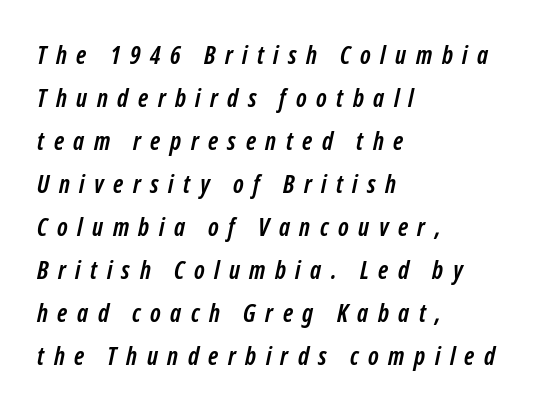
Visually the block forms a straight wall on the left and a jagged coastline on the right. Caption: expanded tracking, letters set apart. Bare-footed words on every line. The face used here has the dense, thick strokes of a bold.
